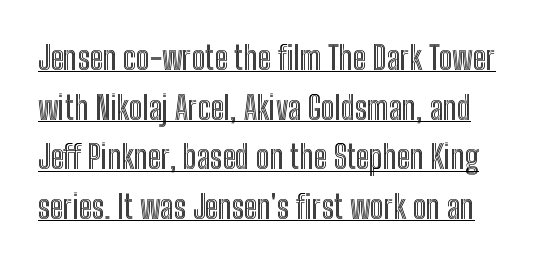
{"italic": "no", "width": "condensed", "x_height": "medium", "monospaced": "no", "underline": "yes", "line_spacing": "normal", "line_spacing_ratio": 1.55, "letter_spacing": "normal", "letter_spacing_em": 0.0, "glyph_px": 32}
